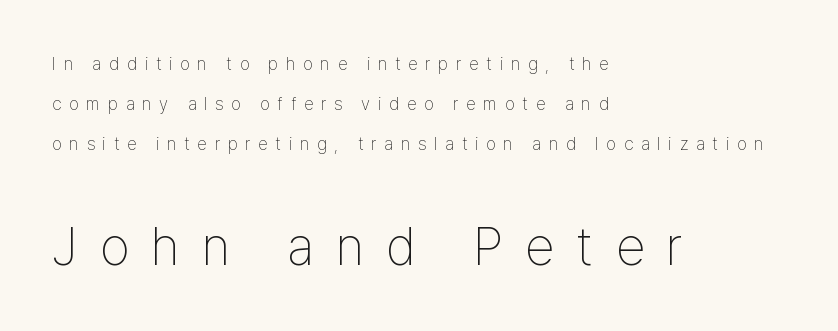
Quick note: underline off. How would I describe the line gaps? Wide and relaxed. Do the letters lean? They stand straight. I'd call this a sans setting — the letters go barefoot. The weight would be labelled regular, book, light, or lighter still. The rendering inserts visible extra space after every character.
